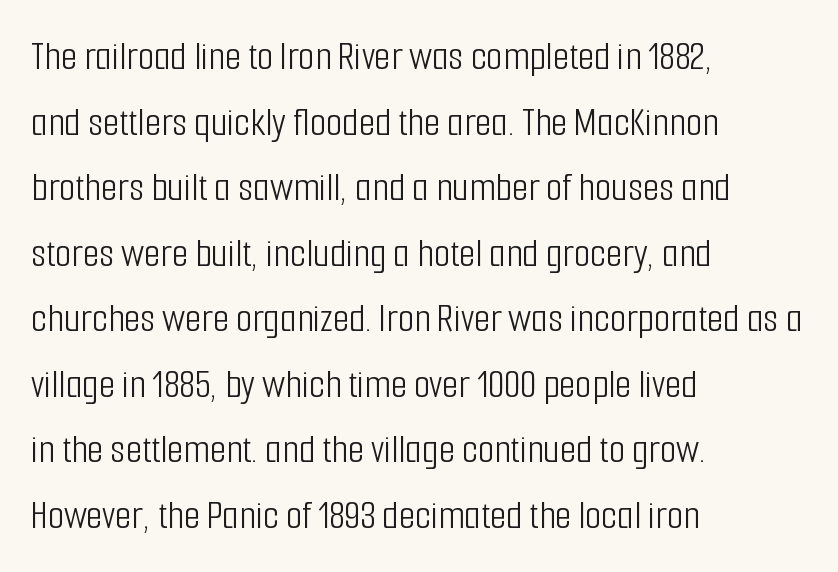
This block has exactly the height ordinary leading produces. The zone under the glyphs is completely vacant. A student would call this left alignment; a typographer would say flush left, rag right. The lettering holds an erect, upright posture throughout. Stems here are at most as thick as an everyday book face. To sum up the face: it is a sans, with no serifs.
